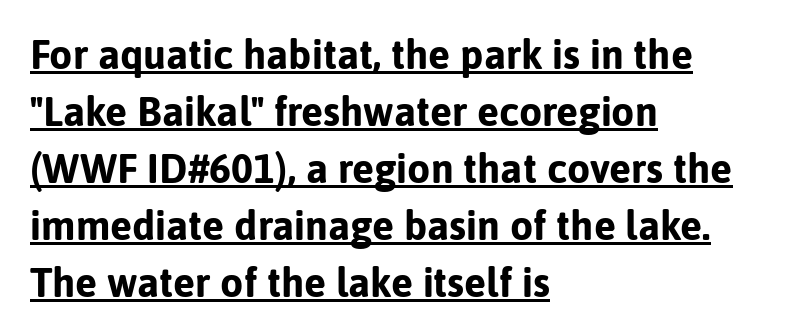
{"serif": "no", "italic": "no", "bold": "yes", "weight": "bold", "width": "normal", "stroke_contrast": "low", "x_height": "medium", "monospaced": "no", "underline": "yes", "align": "left", "line_spacing": "normal", "line_spacing_ratio": 1.39, "letter_spacing": "normal", "letter_spacing_em": 0.0, "glyph_px": 41}
